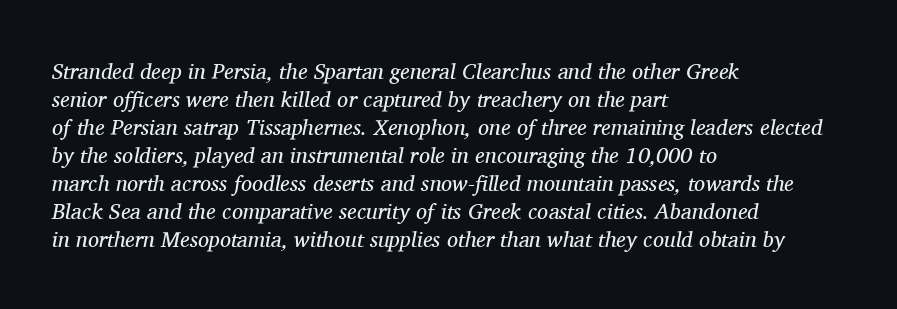
The image shows 22 px text type, italic (leaning right); set left-aligned, normal line spacing (1.27x), normal letter spacing, not underlined.
